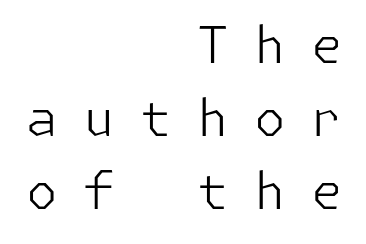
The image shows 51 px light sans-serif type, upright; set right-aligned, normal line spacing (1.43x), unusually wide letter spacing (+0.5 em), not underlined; low stroke contrast and a medium x-height.
